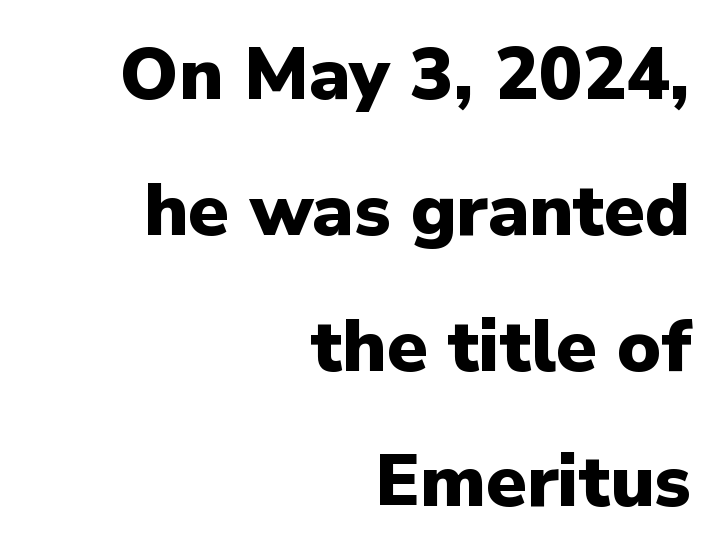
Q: Is the text bold? A: Yes.
Q: Is the text italic (slanted)? A: No, it is upright.
Q: Is the typeface a serif or a sans-serif typeface? A: Sans-serif.
Q: Is the text underlined? A: No.
Q: How is the paragraph aligned? A: Right-aligned.
Q: Is the spacing between letters normal or unusually wide? A: Normal.
Q: Width (condensed, normal, or wide)? A: Normal.
Q: Stroke contrast? A: Low.
Q: x-height? A: Medium.
Q: Monospaced? A: No.
